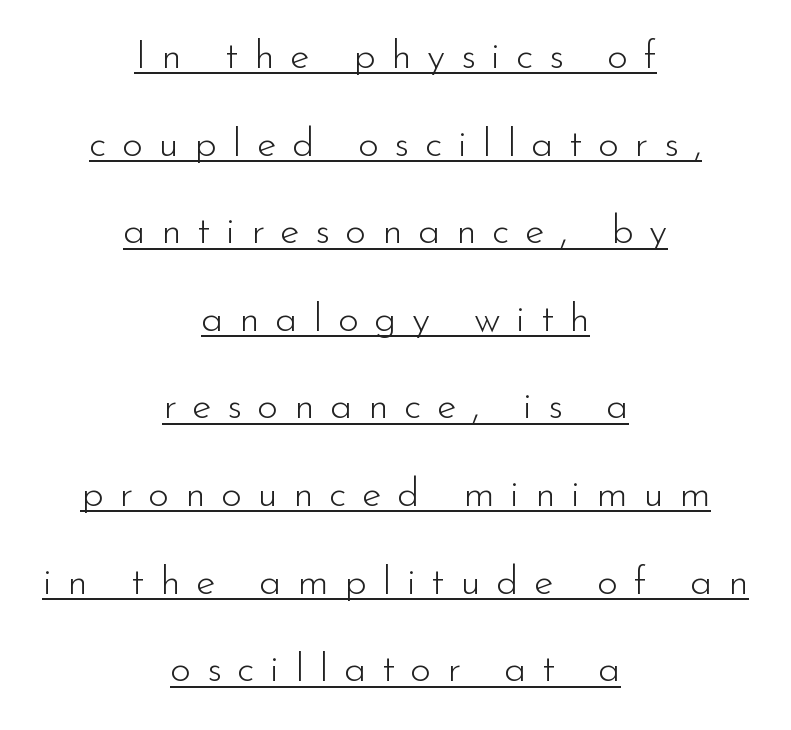
Q: Is the text bold? A: No.
Q: Is the text italic (slanted)? A: No, it is upright.
Q: Is the typeface a serif or a sans-serif typeface? A: Sans-serif.
Q: Is the text underlined? A: Yes.
Q: How is the paragraph aligned? A: Centered.
Q: Is the spacing between letters normal or unusually wide? A: Unusually wide.
Q: Is the spacing between lines tight, normal or loose? A: Loose.
Q: Width (condensed, normal, or wide)? A: Normal.
Q: Stroke contrast? A: Low.
Q: x-height? A: Small.
Q: Monospaced? A: No.
